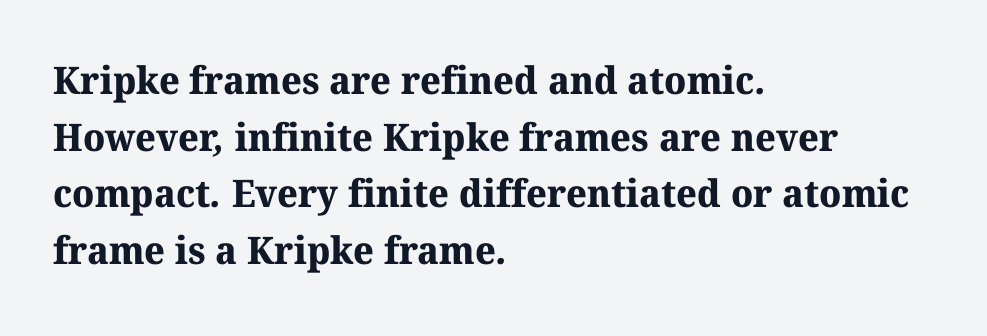
{"serif": "yes", "bold": "yes", "weight": "bold", "width": "normal", "stroke_contrast": "medium", "x_height": "medium", "monospaced": "no", "underline": "no", "align": "left", "line_spacing": "normal", "line_spacing_ratio": 1.49, "letter_spacing": "normal", "letter_spacing_em": 0.0, "glyph_px": 38}
